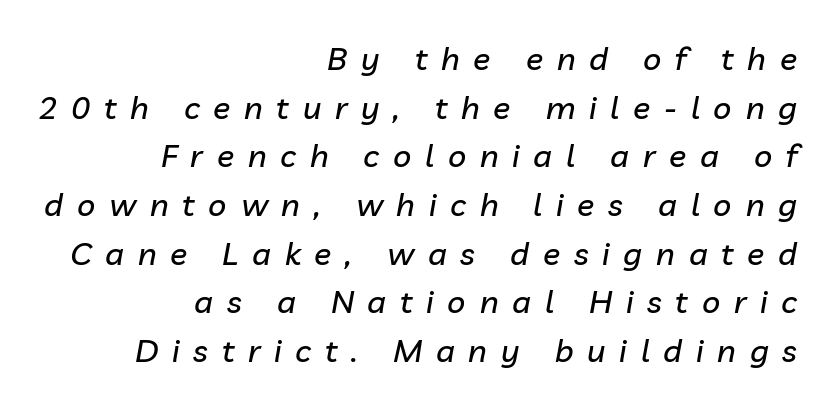
The image shows 32 px text type, italic (leaning right); set right-aligned, normal line spacing (1.52x), unusually wide letter spacing (+0.43 em), not underlined; low stroke contrast and a medium x-height.
